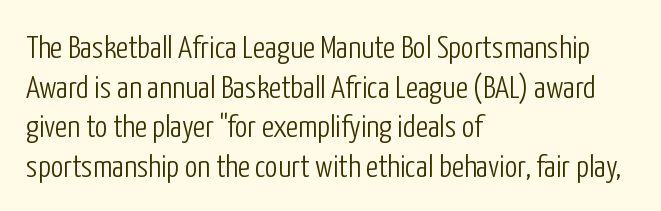
{"serif": "no", "italic": "no", "bold": "no", "weight": "light", "width": "condensed", "stroke_contrast": "low", "x_height": "medium", "monospaced": "no", "underline": "no", "align": "left", "line_spacing_ratio": 1.24, "letter_spacing": "normal", "letter_spacing_em": 0.0, "glyph_px": 32}
